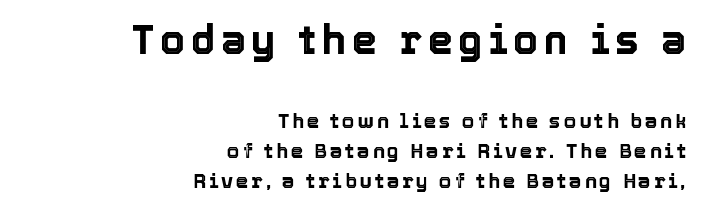
Each letter keeps its own natural width here, so spacing adapts to shape. This rendering features lettering with no underline. Rendered with straight, roman letterforms. Does the leading feel generous? No, just average. Caption: upper text group enlarged, lower text group reduced.
